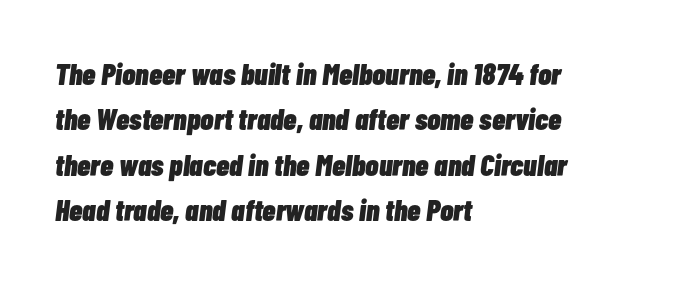
The image shows 30 px heavy, condensed type, italic (leaning right); set left-aligned, normal line spacing (1.51x), normal letter spacing, not underlined; low stroke contrast and a medium x-height.
